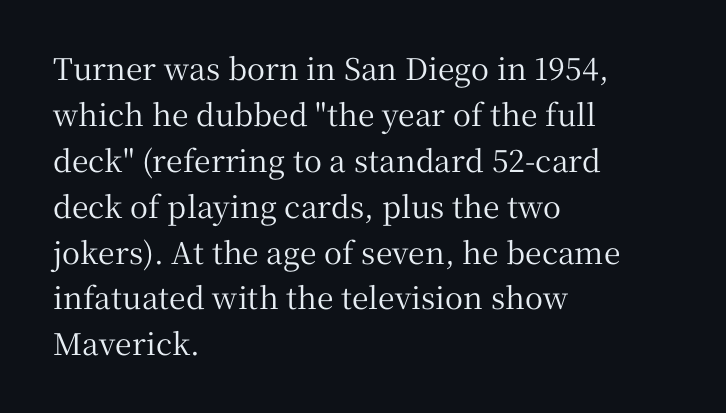
These lines are rendered in a variable-pitch font. Here the glyphs are tracked normally, forming tight word shapes. The lines are quadded left. You can tell it's not italic because the verticals are truly vertical. Little horizontal feet cap the strokes, marking this as serif type. Clear beneath every line of the passage.
